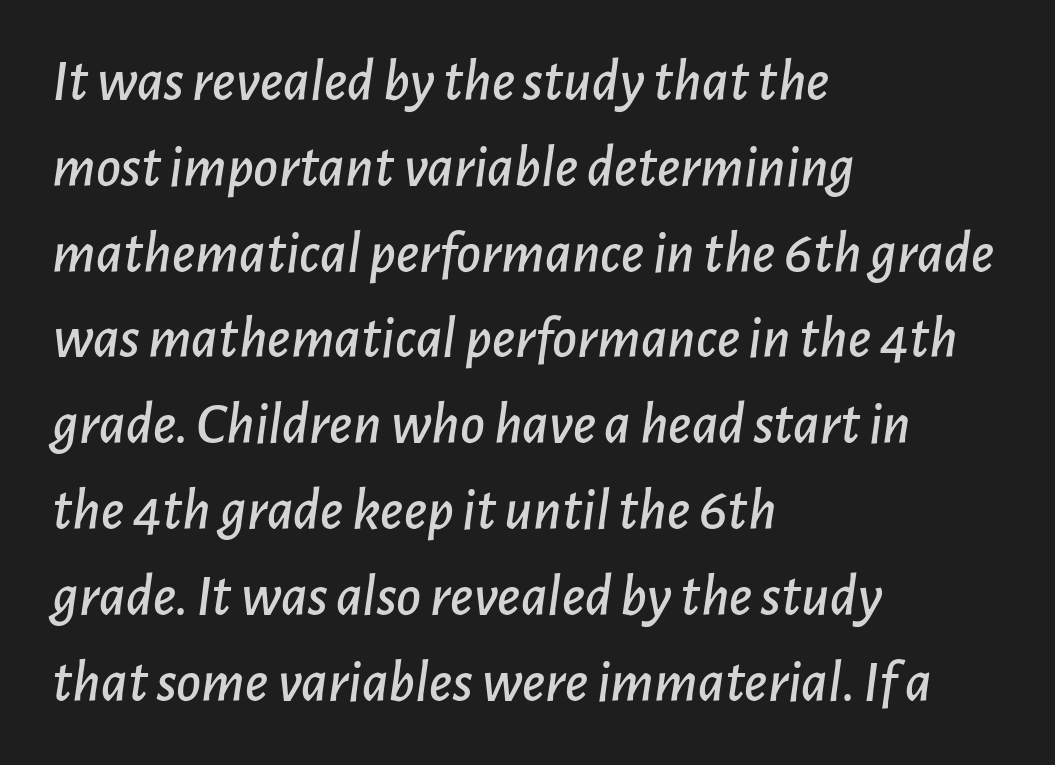
Q: Is the text italic (slanted)? A: Yes, it leans right by about 7 degrees.
Q: Is the text underlined? A: No.
Q: How is the paragraph aligned? A: Left-aligned.
Q: Is the spacing between letters normal or unusually wide? A: Normal.
Q: Is the spacing between lines tight, normal or loose? A: Normal.
Q: Width (condensed, normal, or wide)? A: Normal.
Q: Stroke contrast? A: Low.
Q: x-height? A: Medium.
Q: Monospaced? A: No.
